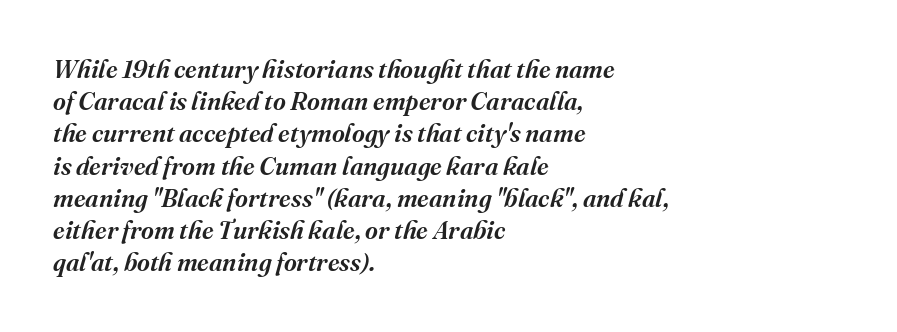
Weight: semibold (demi). The zone under the glyphs is completely vacant. Typeset ragged right — the left edge is the straight one. Compared with typical body copy, the letter spacing here is the same. The rendering uses a moderate line-height, typical for paragraphs.
